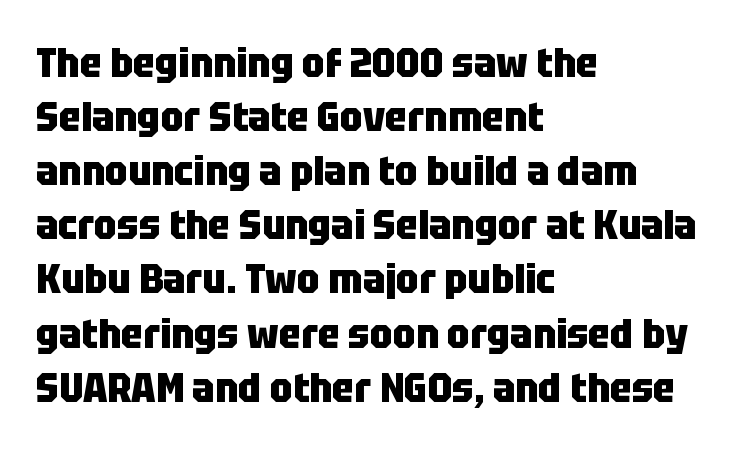
Rows of type keep a routine distance in the vertical direction. Chunky letters — that's bold for sure. Clear beneath every line of the passage. The rendering shows plain stroke endings on the letterforms — a sans-serif design. Each letter keeps its own natural width here, so spacing adapts to shape.
